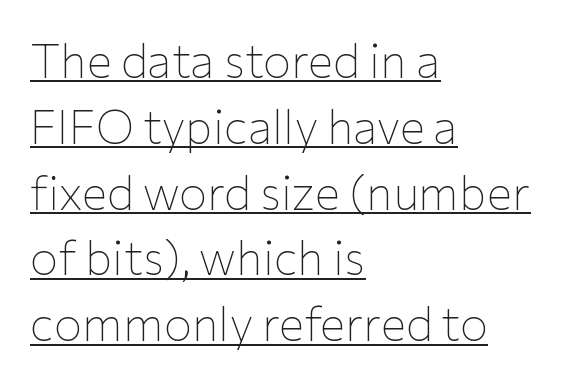
Q: Is the text bold? A: No.
Q: Is the text italic (slanted)? A: No, it is upright.
Q: Is the typeface a serif or a sans-serif typeface? A: Sans-serif.
Q: Is the text underlined? A: Yes.
Q: How is the paragraph aligned? A: Left-aligned.
Q: Is the spacing between letters normal or unusually wide? A: Normal.
Q: Is the spacing between lines tight, normal or loose? A: Normal.
Q: Width (condensed, normal, or wide)? A: Normal.
Q: Stroke contrast? A: Low.
Q: x-height? A: Medium.
Q: Monospaced? A: No.
